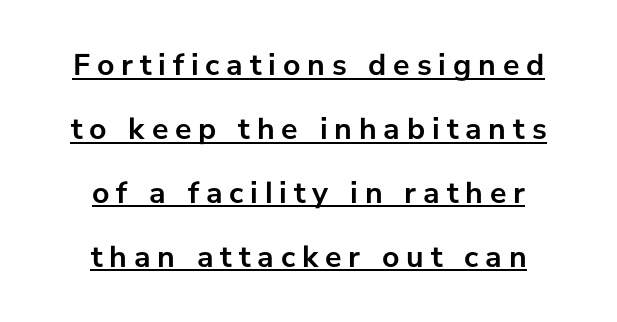
The image shows 31 px semibold sans-serif type, upright; set centered, loose line spacing (2.06x), unusually wide letter spacing (+0.22 em), underlined; low stroke contrast and a medium x-height.
